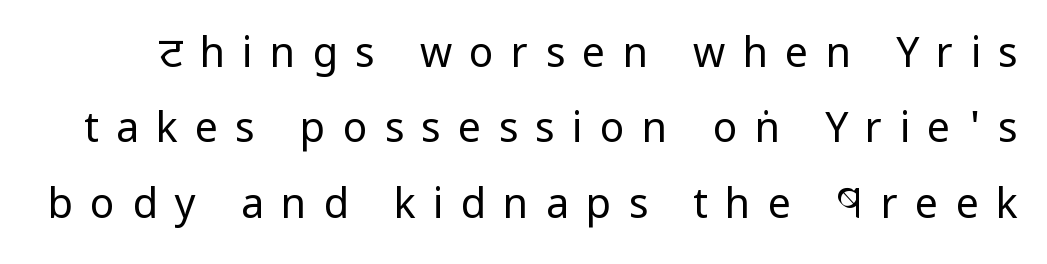
Q: Is the text bold? A: No.
Q: Is the text italic (slanted)? A: No, it is upright.
Q: Is the typeface a serif or a sans-serif typeface? A: Sans-serif.
Q: Is the text underlined? A: No.
Q: Is the spacing between letters normal or unusually wide? A: Unusually wide.
Q: Width (condensed, normal, or wide)? A: Condensed.
Q: Stroke contrast? A: Low.
Q: x-height? A: Large.
Q: Monospaced? A: No.
